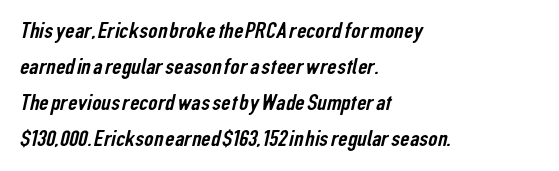
{"underline": "no", "align": "left", "line_spacing": "normal", "line_spacing_ratio": 1.57, "letter_spacing": "normal", "letter_spacing_em": 0.0, "glyph_px": 23}
